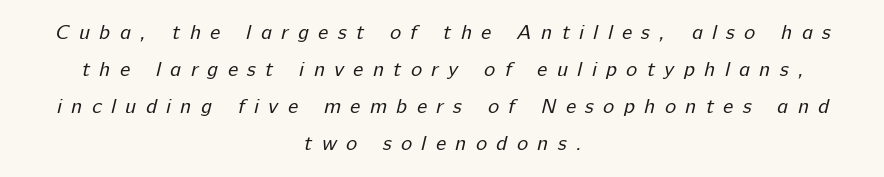
{"bold": "no", "underline": "no", "align": "center", "line_spacing_ratio": 1.76, "letter_spacing": "wide", "letter_spacing_em": 0.45, "glyph_px": 21}
